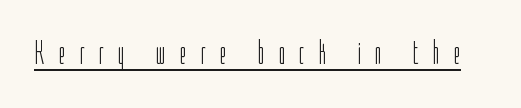
The designer went with a sans here, leaving each stem footless. No chunkiness to these letters — they're not bold. The passage shown has open, widely tracked lettering throughout. No italicization has been applied; the sample stays upright. Underlined type.
